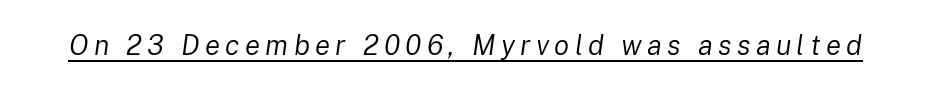
The passage shown leans; its letterforms are oblique. Spacing verdict: proportional, widths tailored to each character. Does a line run under the words? Yes, clearly. Stroke mass is kept to a normal reading level or below.
